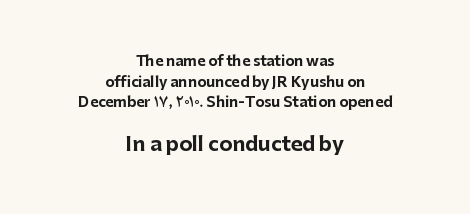
{"italic": "no", "bold": "yes", "underline": "no", "align": "center", "line_spacing": "normal", "line_spacing_ratio": 1.48, "letter_spacing": "normal", "letter_spacing_em": 0.0, "larger_block": "second", "size_ratio": 1.43, "glyph_px": 20}
